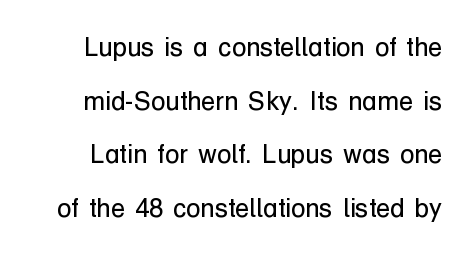
{"italic": "no", "bold": "no", "underline": "no", "line_spacing": "loose", "line_spacing_ratio": 2.06, "letter_spacing": "normal", "letter_spacing_em": 0.0, "glyph_px": 26}
